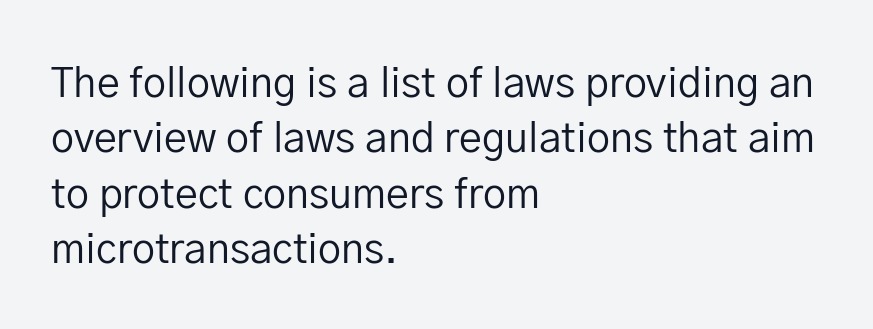
The image shows 41 px regular-weight sans-serif type, upright; set left-aligned, normal line spacing (1.35x), normal letter spacing, not underlined; low stroke contrast and a medium x-height.
